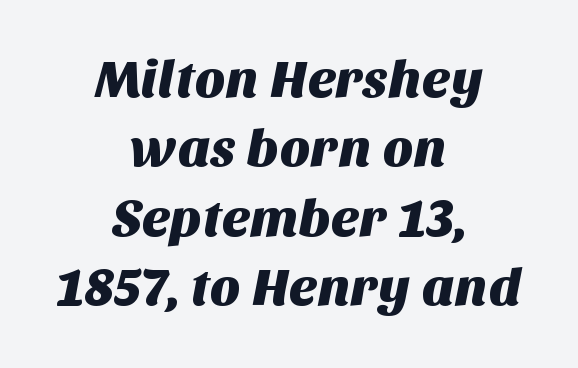
Q: Is the typeface a serif or a sans-serif typeface? A: Sans-serif.
Q: Is the text underlined? A: No.
Q: How is the paragraph aligned? A: Centered.
Q: Is the spacing between letters normal or unusually wide? A: Normal.
Q: Is the spacing between lines tight, normal or loose? A: Normal.
Q: Width (condensed, normal, or wide)? A: Normal.
Q: Stroke contrast? A: Medium.
Q: x-height? A: Large.
Q: Monospaced? A: No.
